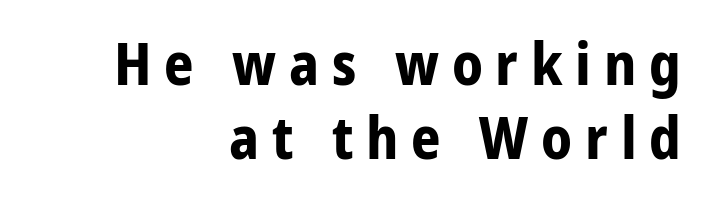
{"serif": "no", "italic": "no", "bold": "yes", "weight": "bold", "width": "normal", "stroke_contrast": "low", "x_height": "medium", "monospaced": "no", "underline": "no", "align": "right", "line_spacing": "normal", "line_spacing_ratio": 1.28, "letter_spacing": "wide", "letter_spacing_em": 0.22, "glyph_px": 58}
